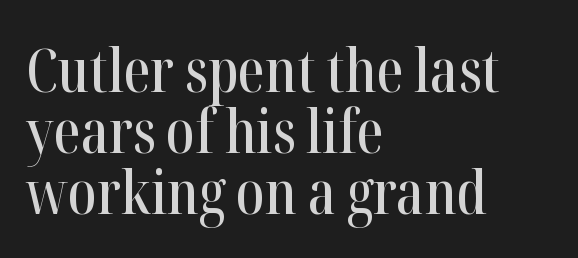
The image shows 61 px condensed serif type, upright; set left-aligned, tight line spacing (1.0x), normal letter spacing, not underlined; high stroke contrast and a medium x-height.
